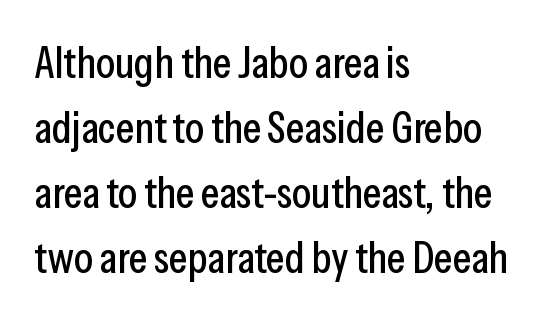
This rendering employs a face without finishing strokes, i.e., a sans-serif. Does the copy run flush right? No — it runs flush left. The rows are spaced the way most documents space them. No word sits above an underline. You could call the tracking neutral — neither tight nor loose.
